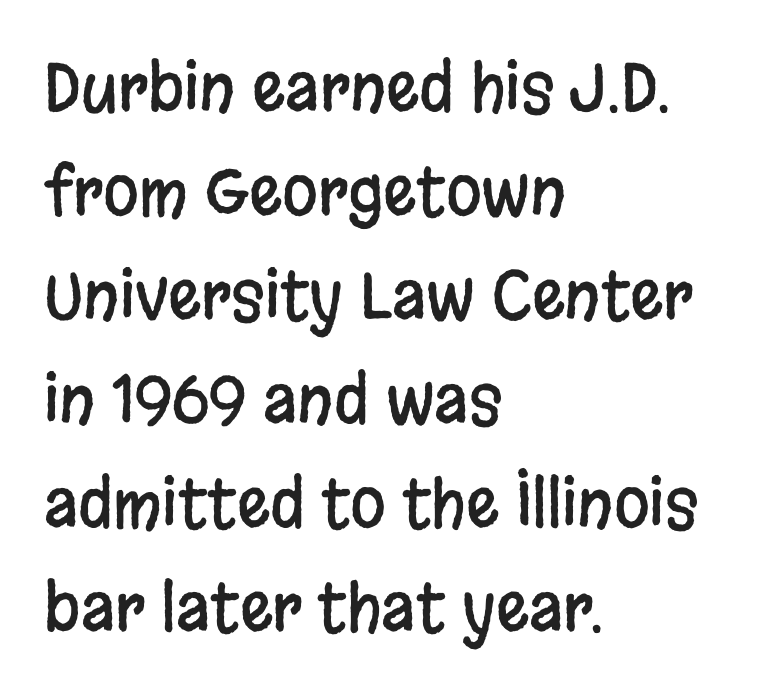
The image shows 65 px condensed sans-serif type, upright; set left-aligned, normal line spacing (1.6x), normal letter spacing, not underlined; low stroke contrast and a large x-height.
